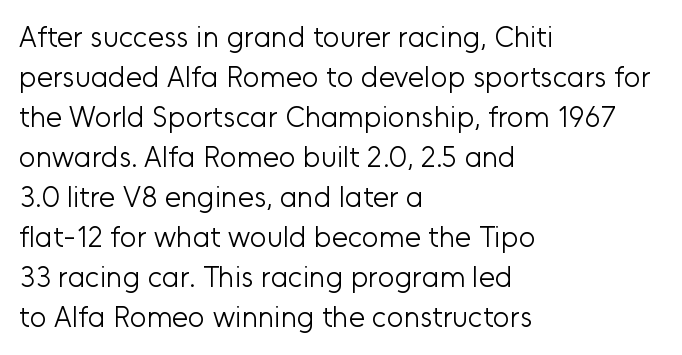
{"serif": "no", "italic": "no", "bold": "no", "weight": "light", "width": "normal", "stroke_contrast": "low", "x_height": "medium", "monospaced": "no", "underline": "no", "align": "left", "line_spacing": "normal", "line_spacing_ratio": 1.38, "letter_spacing": "normal", "letter_spacing_em": 0.0, "glyph_px": 29}
